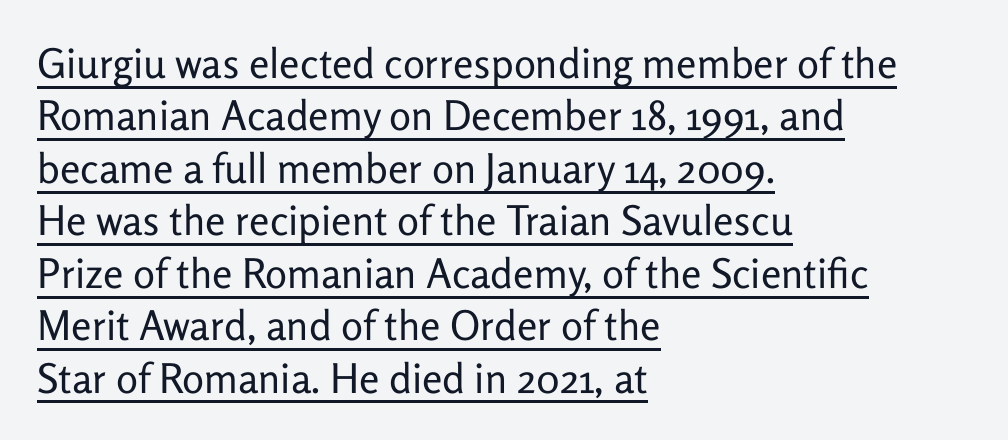
Stroke mass is kept to a normal reading level or below. The line-height multiplier appears to be the usual default. Looks like regular typesetting: each glyph gets only the width it needs. This is the regular roman posture of the typeface.
